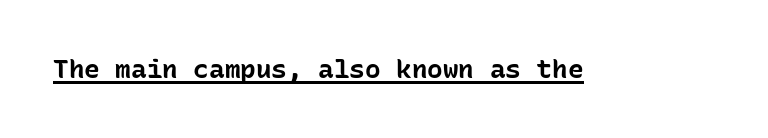
{"italic": "no", "bold": "yes", "underline": "yes", "letter_spacing": "normal", "letter_spacing_em": 0.0, "glyph_px": 26}
